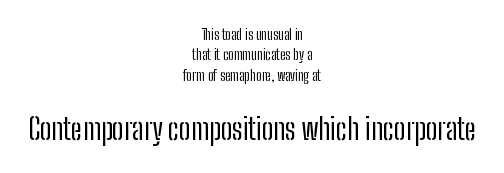
Q: Is the text bold? A: No.
Q: Is the text italic (slanted)? A: No, it is upright.
Q: Is the typeface a serif or a sans-serif typeface? A: Sans-serif.
Q: Is the text underlined? A: No.
Q: How is the paragraph aligned? A: Centered.
Q: Is the spacing between letters normal or unusually wide? A: Normal.
Q: Is the spacing between lines tight, normal or loose? A: Normal.
Q: Which block of text is set in a larger size, the first (top) or the second (bottom)? A: The second (bottom) one.
Q: Width (condensed, normal, or wide)? A: Condensed.
Q: Stroke contrast? A: Low.
Q: x-height? A: Medium.
Q: Monospaced? A: No.
